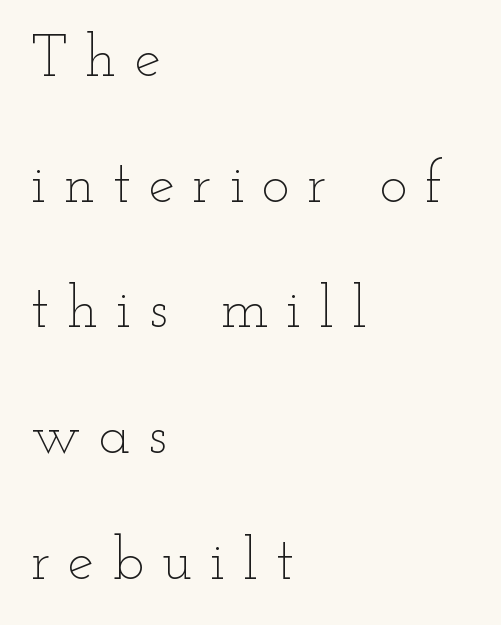
{"italic": "no", "bold": "no", "weight": "thin", "width": "wide", "stroke_contrast": "low", "x_height": "small", "monospaced": "no", "underline": "no", "align": "left", "line_spacing": "loose", "line_spacing_ratio": 2.13, "letter_spacing": "wide", "letter_spacing_em": 0.3, "glyph_px": 59}
